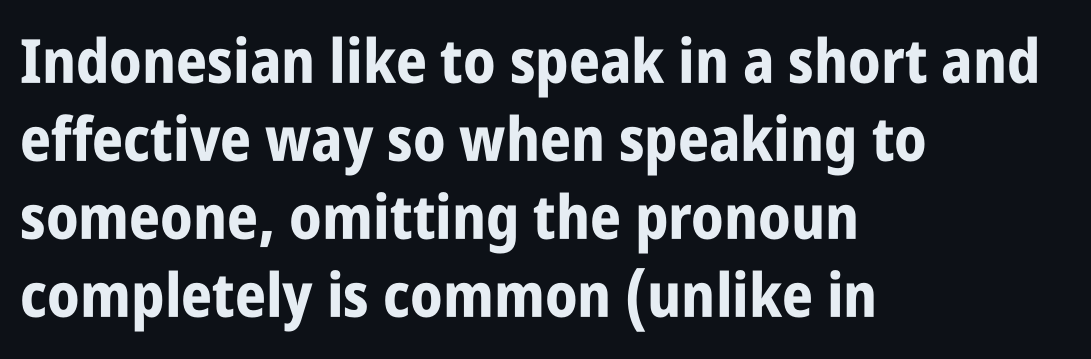
Q: Is the text bold? A: Yes.
Q: Is the text italic (slanted)? A: No, it is upright.
Q: Is the typeface a serif or a sans-serif typeface? A: Sans-serif.
Q: Is the text underlined? A: No.
Q: How is the paragraph aligned? A: Left-aligned.
Q: Is the spacing between letters normal or unusually wide? A: Normal.
Q: Is the spacing between lines tight, normal or loose? A: Normal.
Q: Width (condensed, normal, or wide)? A: Condensed.
Q: Stroke contrast? A: Low.
Q: x-height? A: Large.
Q: Monospaced? A: No.
